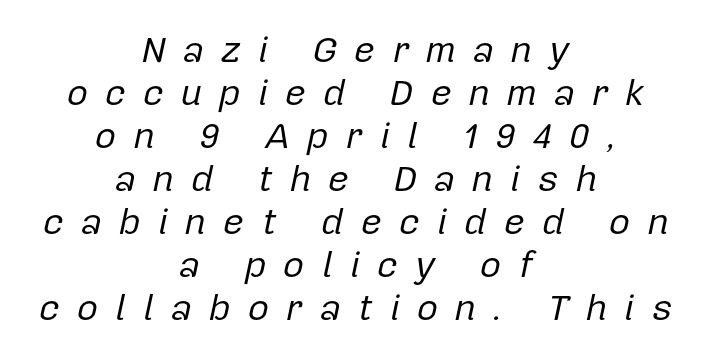
Q: Is the text bold? A: No.
Q: Is the text italic (slanted)? A: Yes, it leans right by about 12 degrees.
Q: Is the text underlined? A: No.
Q: How is the paragraph aligned? A: Centered.
Q: Is the spacing between letters normal or unusually wide? A: Unusually wide.
Q: Width (condensed, normal, or wide)? A: Normal.
Q: Stroke contrast? A: Low.
Q: x-height? A: Medium.
Q: Monospaced? A: No.
